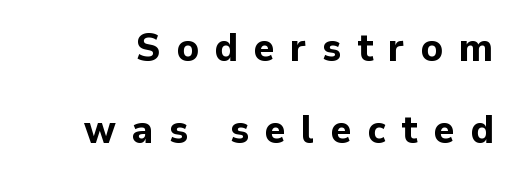
The image shows 40 px bold sans-serif type, upright; set loose line spacing (2.04x), unusually wide letter spacing (+0.39 em), not underlined; low stroke contrast and a medium x-height.
